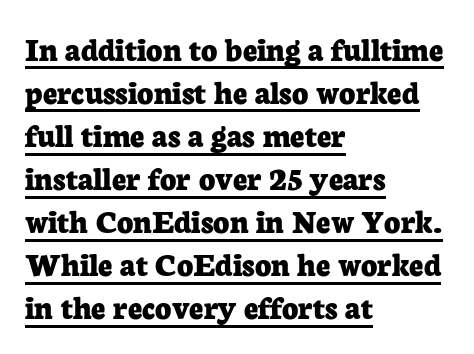
{"serif": "yes", "italic": "no", "bold": "yes", "weight": "bold", "width": "normal", "stroke_contrast": "low", "x_height": "medium", "monospaced": "no", "underline": "yes", "align": "left", "line_spacing_ratio": 1.23, "letter_spacing": "normal", "letter_spacing_em": 0.0, "glyph_px": 35}
